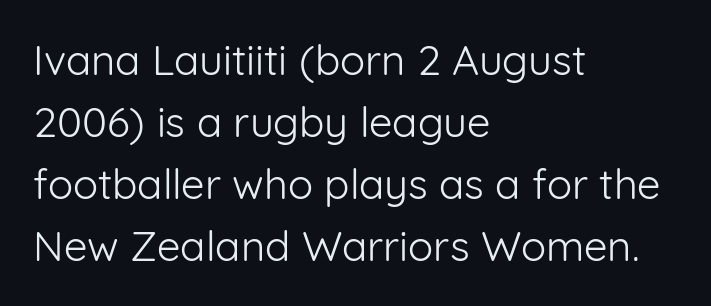
Is this a sans? Yes — the strokes have no serifs. Rendered with straight, roman letterforms. The face looks like a standard text weight, possibly lighter. Short and long lines alike share a common starting point at left. What's the leading like? Ordinary, nothing unusual. The passage shown is typed in a proportional face where columns would drift.
